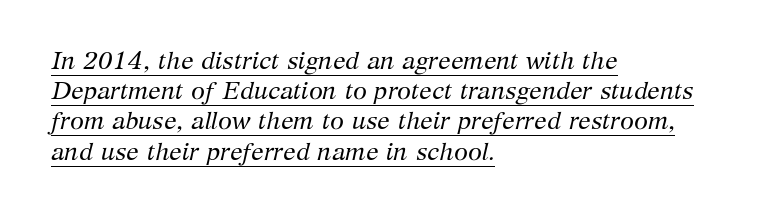
Yep, that's italic — everything's leaning. Stem width sits at or under what a default text font uses. The lettering is marked with a stroke running underneath it. Short note: letters normally spaced. Notice how the passage keeps a crisp vertical edge on the left only.
